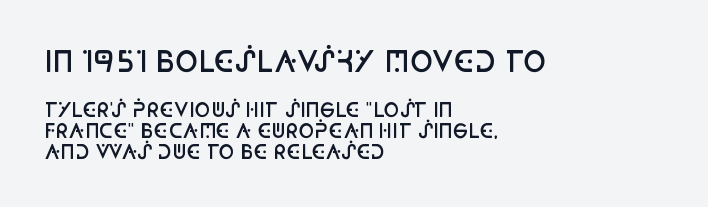
The image shows 28 px semibold, condensed sans-serif type, upright; set left-aligned, tight line spacing (1.1x), normal letter spacing, not underlined; the first (top) block is 1.47x larger; low stroke contrast and a large x-height.
